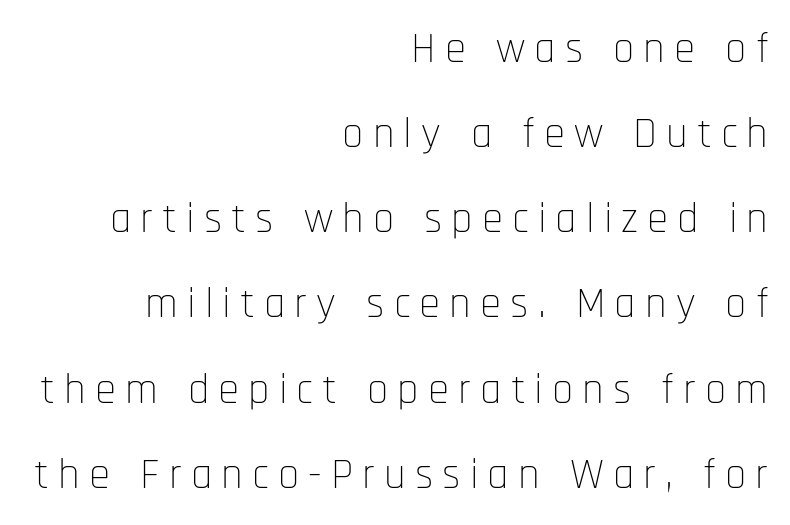
The image shows 43 px thin, condensed sans-serif type, upright; set right-aligned, loose line spacing (1.98x), unusually wide letter spacing (+0.21 em), not underlined; low stroke contrast and a large x-height.
